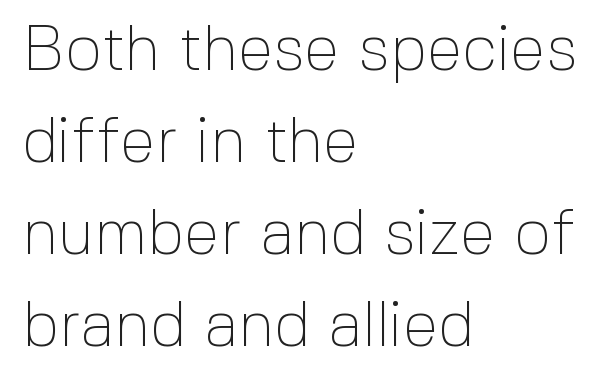
Q: Is the text bold? A: No.
Q: Is the text italic (slanted)? A: No, it is upright.
Q: Is the typeface a serif or a sans-serif typeface? A: Sans-serif.
Q: Is the text underlined? A: No.
Q: How is the paragraph aligned? A: Left-aligned.
Q: Is the spacing between letters normal or unusually wide? A: Normal.
Q: Is the spacing between lines tight, normal or loose? A: Normal.
Q: Width (condensed, normal, or wide)? A: Normal.
Q: x-height? A: Medium.
Q: Monospaced? A: No.
